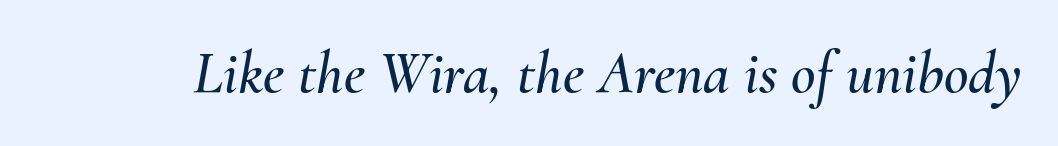
This sample uses an oblique cut, with every glyph tilted off the vertical. Spacing between characters is what you'd get straight out of the box. Underlining? Definitely not there. A typesetter would call this proportional, since set widths differ per character.
